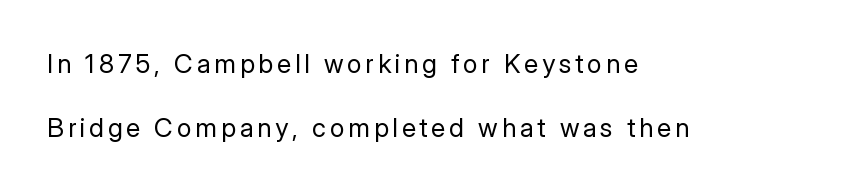
{"italic": "no", "bold": "no", "underline": "no", "align": "left", "line_spacing": "loose", "line_spacing_ratio": 2.46, "glyph_px": 26}
